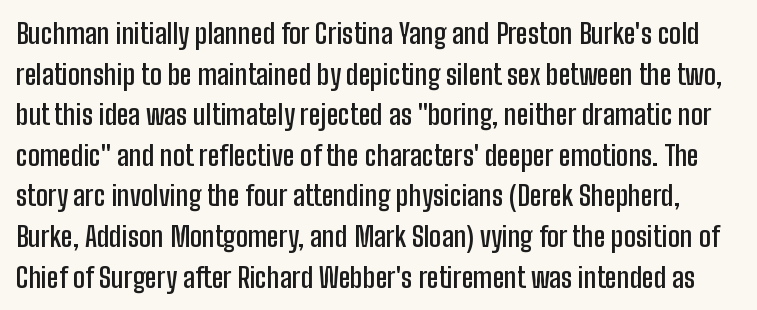
Q: Is the text bold? A: Semi-bold.
Q: Is the text italic (slanted)? A: No, it is upright.
Q: Is the typeface a serif or a sans-serif typeface? A: Sans-serif.
Q: Is the text underlined? A: No.
Q: Is the spacing between letters normal or unusually wide? A: Normal.
Q: Is the spacing between lines tight, normal or loose? A: Normal.
Q: Width (condensed, normal, or wide)? A: Condensed.
Q: Stroke contrast? A: Low.
Q: x-height? A: Medium.
Q: Monospaced? A: No.
